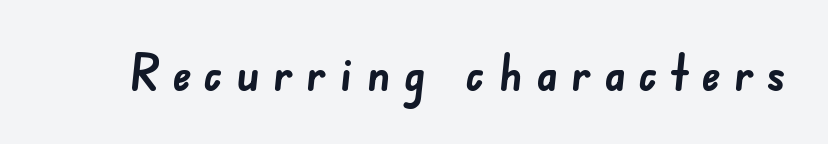
Q: Is the text bold? A: Yes.
Q: Is the typeface a serif or a sans-serif typeface? A: Sans-serif.
Q: Is the text underlined? A: No.
Q: Is the spacing between letters normal or unusually wide? A: Unusually wide.
Q: Width (condensed, normal, or wide)? A: Normal.
Q: Stroke contrast? A: Low.
Q: x-height? A: Small.
Q: Monospaced? A: No.
